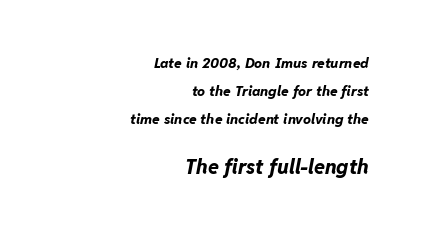
Q: Is the text bold? A: Yes.
Q: Is the text italic (slanted)? A: Yes, it leans right by about 11 degrees.
Q: Is the text underlined? A: No.
Q: How is the paragraph aligned? A: Right-aligned.
Q: Is the spacing between letters normal or unusually wide? A: Normal.
Q: Is the spacing between lines tight, normal or loose? A: Loose.
Q: Which block of text is set in a larger size, the first (top) or the second (bottom)? A: The second (bottom) one.
